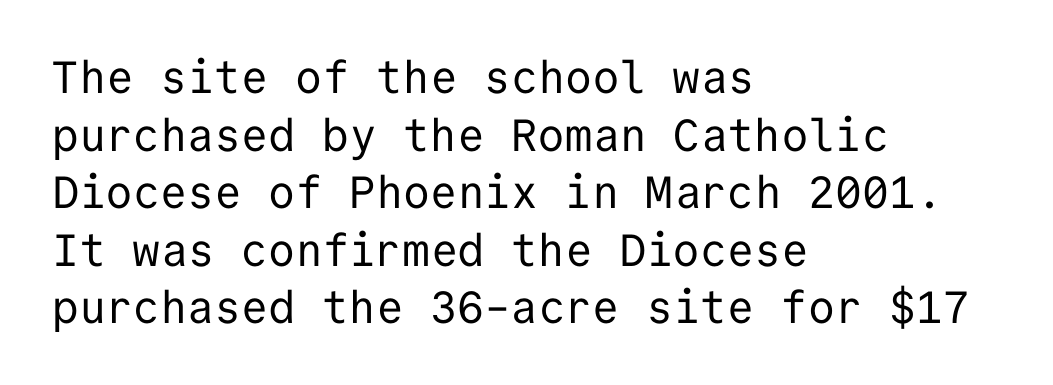
{"serif": "no", "italic": "no", "bold": "no", "weight": "regular", "width": "normal", "stroke_contrast": "low", "x_height": "medium", "monospaced": "yes", "underline": "no", "align": "left", "line_spacing": "normal", "line_spacing_ratio": 1.28, "letter_spacing": "normal", "letter_spacing_em": 0.0, "glyph_px": 45}
